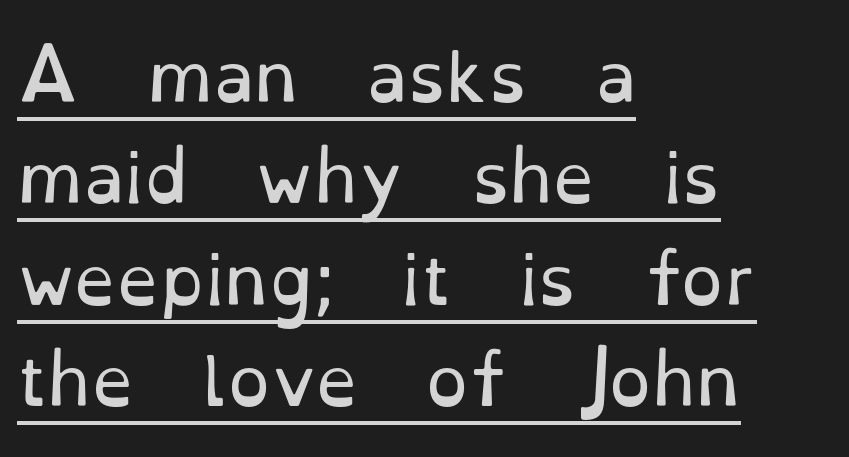
Is there an underline? Yes — a line sits under the letters. Ordinary non-slanted type is in use. The passage shown is typed in a proportional face where columns would drift. Does the copy run flush right? No — it runs flush left. Weight class: somewhere from thin through regular.
